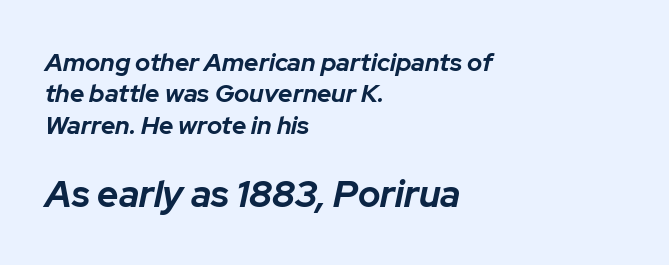
Q: Is the text bold? A: Yes.
Q: Is the text italic (slanted)? A: Yes, it leans right by about 12 degrees.
Q: Is the text underlined? A: No.
Q: How is the paragraph aligned? A: Left-aligned.
Q: Is the spacing between letters normal or unusually wide? A: Normal.
Q: Is the spacing between lines tight, normal or loose? A: Normal.
Q: Which block of text is set in a larger size, the first (top) or the second (bottom)? A: The second (bottom) one.
Q: Width (condensed, normal, or wide)? A: Normal.
Q: Stroke contrast? A: Low.
Q: x-height? A: Medium.
Q: Monospaced? A: No.
